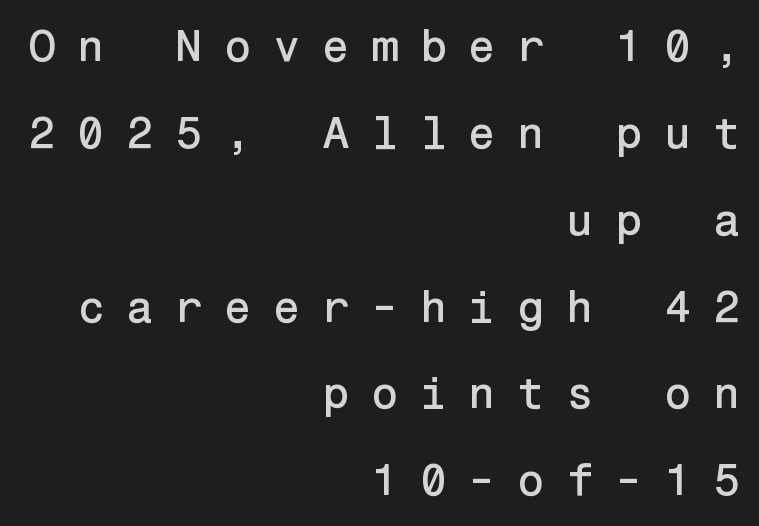
Q: Is the text italic (slanted)? A: No, it is upright.
Q: Is the typeface a serif or a sans-serif typeface? A: Sans-serif.
Q: Is the text underlined? A: No.
Q: How is the paragraph aligned? A: Right-aligned.
Q: Is the spacing between letters normal or unusually wide? A: Unusually wide.
Q: Is the spacing between lines tight, normal or loose? A: Loose.
Q: Width (condensed, normal, or wide)? A: Normal.
Q: Stroke contrast? A: Low.
Q: x-height? A: Medium.
